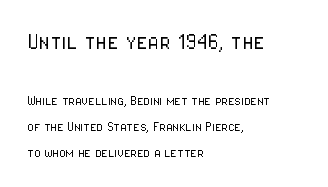
The image shows 26 px text type, upright; set left-aligned, line spacing 1.71x, normal letter spacing, not underlined; the first (top) block is 1.73x larger.
